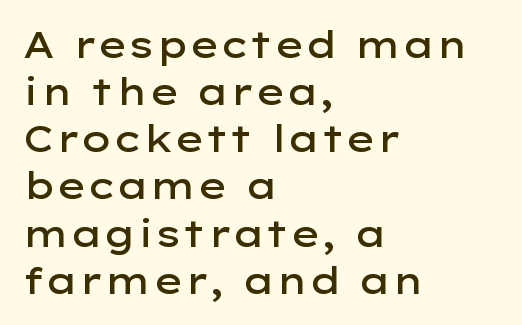
Leftover space on each line is placed entirely after the last word. Here the glyphs are tracked normally, forming tight word shapes. This sample has the flowing, uneven cadence of proportional lettering. A fair bit of extra ink — the face is semibold, not bold. The rendering shows plain stroke endings on the letterforms — a sans-serif design.
